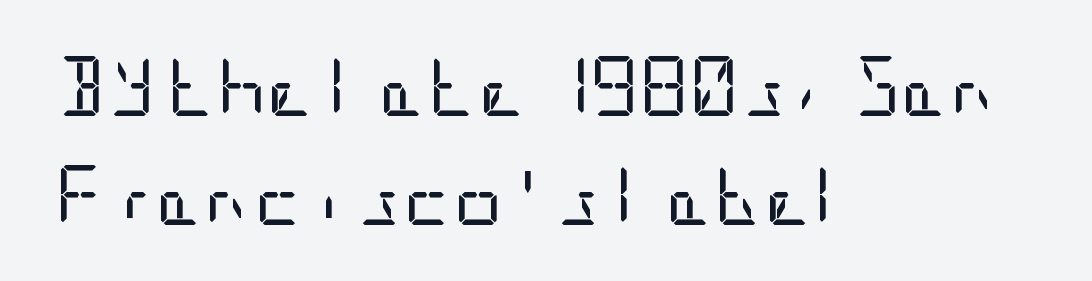
The image shows 61 px regular-weight, condensed sans-serif type, upright; set left-aligned, line spacing 1.79x, normal letter spacing, not underlined; low stroke contrast and a large x-height.
